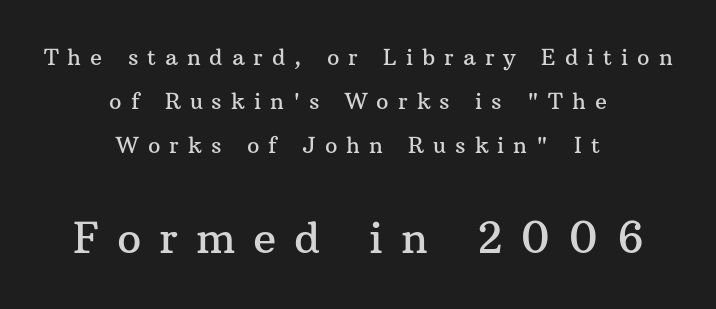
{"serif": "yes", "italic": "no", "width": "normal", "stroke_contrast": "medium", "x_height": "medium", "monospaced": "no", "underline": "no", "align": "center", "line_spacing": "loose", "line_spacing_ratio": 2.01, "letter_spacing": "wide", "letter_spacing_em": 0.41, "larger_block": "second", "size_ratio": 1.95, "glyph_px": 43}
